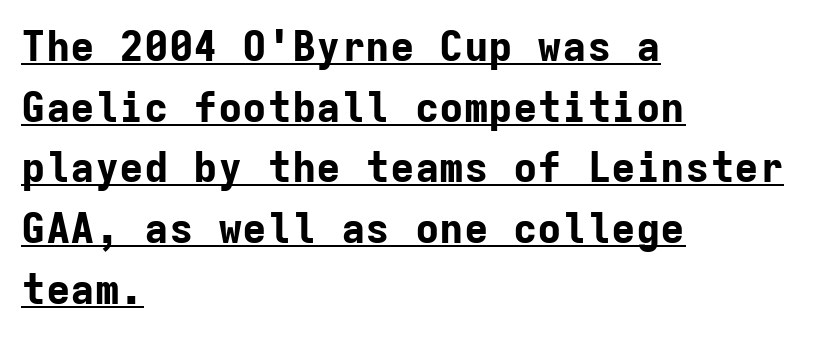
{"serif": "no", "italic": "no", "bold": "yes", "weight": "bold", "width": "normal", "stroke_contrast": "low", "x_height": "medium", "monospaced": "yes", "underline": "yes", "align": "left", "line_spacing": "normal", "line_spacing_ratio": 1.48, "letter_spacing": "normal", "letter_spacing_em": 0.0, "glyph_px": 41}
